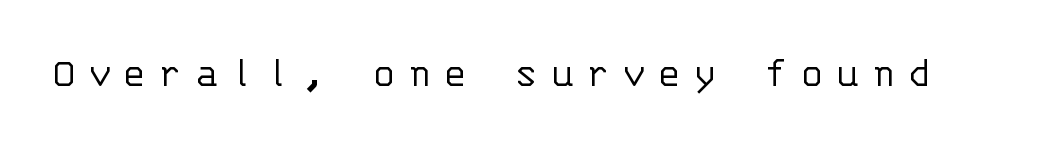
{"serif": "no", "italic": "no", "bold": "no", "weight": "light", "width": "normal", "stroke_contrast": "low", "x_height": "large", "monospaced": "yes", "underline": "no", "letter_spacing": "wide", "letter_spacing_em": 0.27, "glyph_px": 44}
